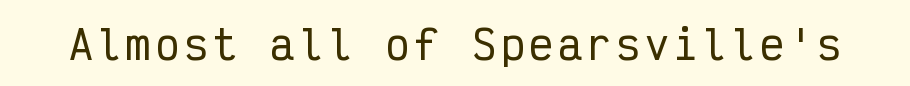
These lines were composed using upright roman letters. Font category for this specimen: sans-serif. Underlining? Definitely not there. Note the uniform advance width — an 'i' takes as much space as an 'm'.
